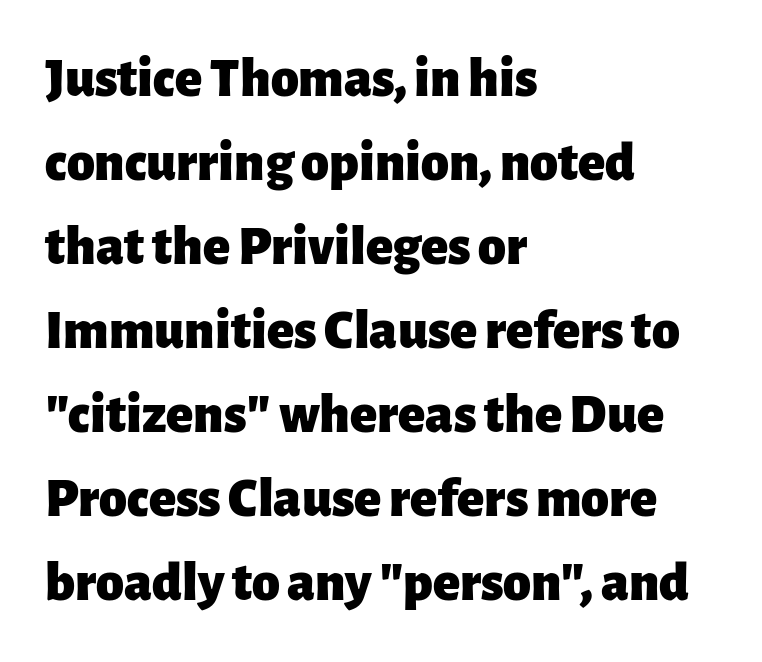
The font's upright variant was chosen for this text. Examine the stroke ends and you'll find no serifs. The rag falls on the right side of this text block. Interline gaps are of average width in this sample.
